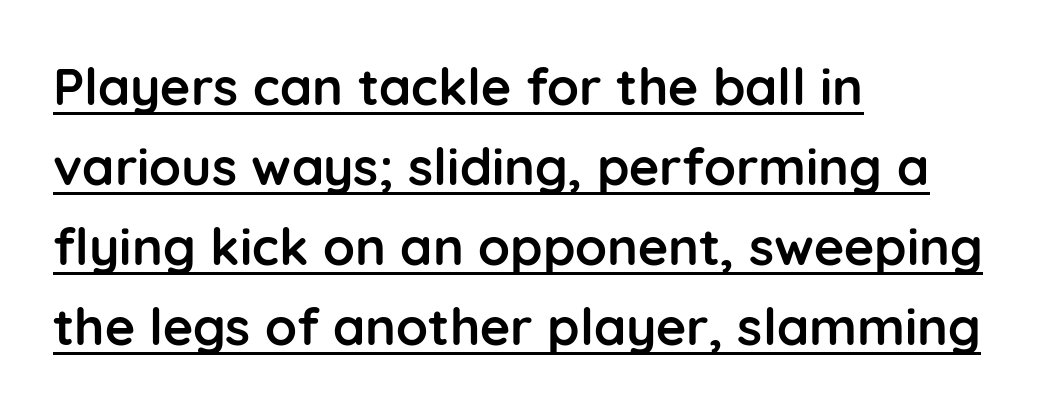
Q: Is the text bold? A: Yes.
Q: Is the text italic (slanted)? A: No, it is upright.
Q: Is the typeface a serif or a sans-serif typeface? A: Sans-serif.
Q: Is the text underlined? A: Yes.
Q: How is the paragraph aligned? A: Left-aligned.
Q: Is the spacing between letters normal or unusually wide? A: Normal.
Q: Is the spacing between lines tight, normal or loose? A: Normal.
Q: Width (condensed, normal, or wide)? A: Normal.
Q: Stroke contrast? A: Low.
Q: x-height? A: Medium.
Q: Monospaced? A: No.
